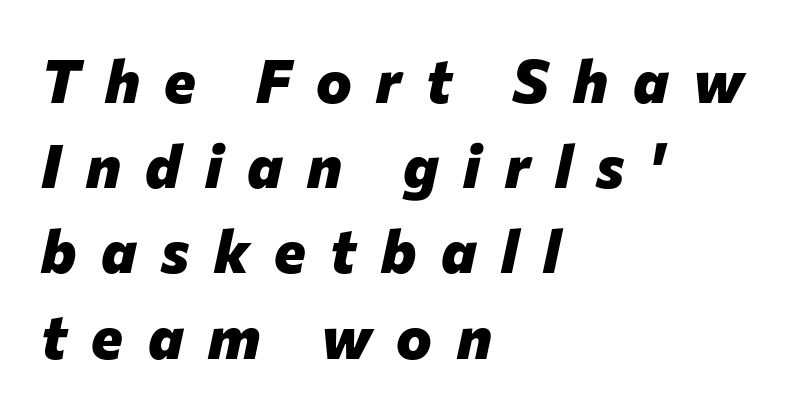
The image shows 60 px heavy type, italic (leaning right); set left-aligned, normal line spacing (1.42x), unusually wide letter spacing (+0.41 em), not underlined; low stroke contrast and a medium x-height.
